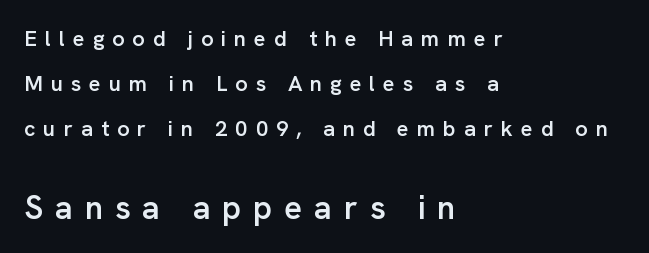
Q: Is the text bold? A: Semi-bold.
Q: Is the text italic (slanted)? A: No, it is upright.
Q: Is the typeface a serif or a sans-serif typeface? A: Sans-serif.
Q: Is the text underlined? A: No.
Q: How is the paragraph aligned? A: Left-aligned.
Q: Is the spacing between letters normal or unusually wide? A: Unusually wide.
Q: Is the spacing between lines tight, normal or loose? A: Loose.
Q: Which block of text is set in a larger size, the first (top) or the second (bottom)? A: The second (bottom) one.
Q: Width (condensed, normal, or wide)? A: Normal.
Q: Stroke contrast? A: Low.
Q: x-height? A: Medium.
Q: Monospaced? A: No.
